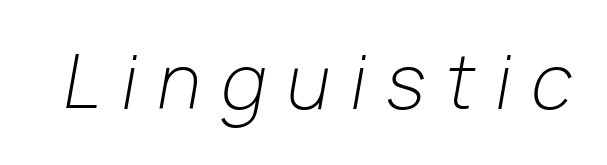
Q: Is the text bold? A: No.
Q: Is the text italic (slanted)? A: Yes, it leans right by about 10 degrees.
Q: Is the text underlined? A: No.
Q: Is the spacing between letters normal or unusually wide? A: Unusually wide.
Q: Width (condensed, normal, or wide)? A: Normal.
Q: Stroke contrast? A: Low.
Q: x-height? A: Medium.
Q: Monospaced? A: No.
